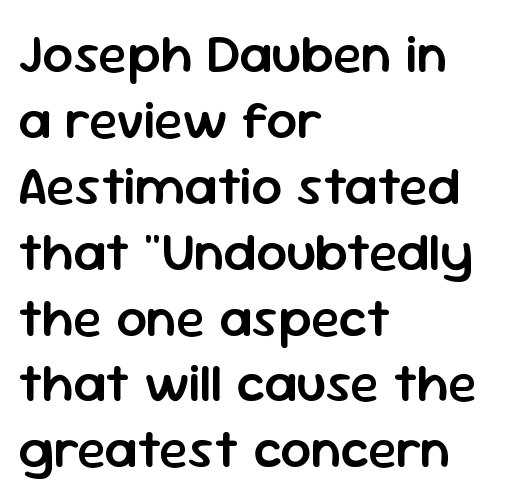
Q: Is the text bold? A: Semi-bold.
Q: Is the text italic (slanted)? A: No, it is upright.
Q: Is the typeface a serif or a sans-serif typeface? A: Sans-serif.
Q: Is the text underlined? A: No.
Q: How is the paragraph aligned? A: Left-aligned.
Q: Is the spacing between letters normal or unusually wide? A: Normal.
Q: Width (condensed, normal, or wide)? A: Normal.
Q: Stroke contrast? A: Low.
Q: x-height? A: Medium.
Q: Monospaced? A: No.
